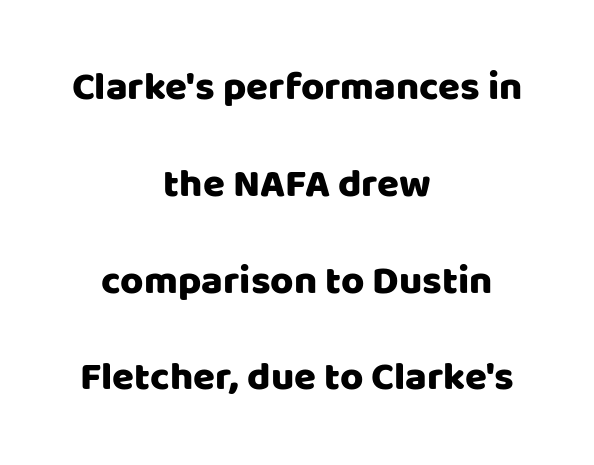
{"serif": "no", "italic": "no", "width": "normal", "stroke_contrast": "low", "x_height": "large", "monospaced": "no", "underline": "no", "align": "center", "line_spacing": "loose", "line_spacing_ratio": 2.42, "letter_spacing": "normal", "letter_spacing_em": 0.0, "glyph_px": 40}
